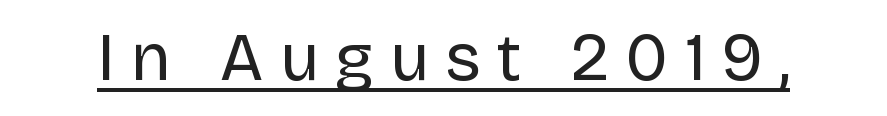
The tracking reads as deliberately expanded to a designer's eye. Varying glyph widths throughout — classic text-font behaviour. Descenders here cross a horizontal rule under the line. Nope, not italic — everything's standing straight.
